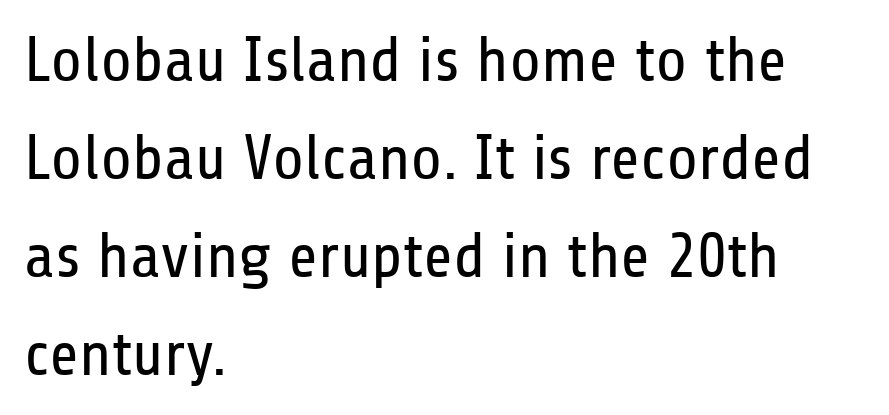
{"serif": "no", "italic": "no", "bold": "no", "weight": "regular", "width": "condensed", "stroke_contrast": "low", "x_height": "medium", "monospaced": "no", "underline": "no", "align": "left", "line_spacing": "normal", "line_spacing_ratio": 1.53, "letter_spacing": "normal", "letter_spacing_em": 0.0, "glyph_px": 64}
